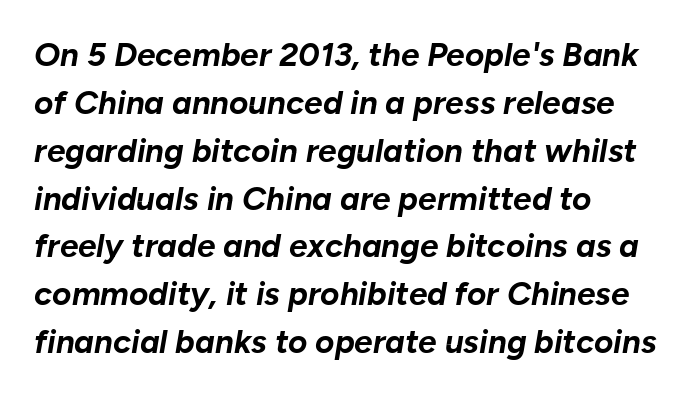
{"italic": "yes", "lean": "right", "slant_degrees": 10, "bold": "yes", "weight": "bold", "width": "normal", "stroke_contrast": "low", "x_height": "medium", "monospaced": "no", "underline": "no", "align": "left", "line_spacing": "normal", "line_spacing_ratio": 1.45, "letter_spacing": "normal", "letter_spacing_em": 0.0, "glyph_px": 33}
